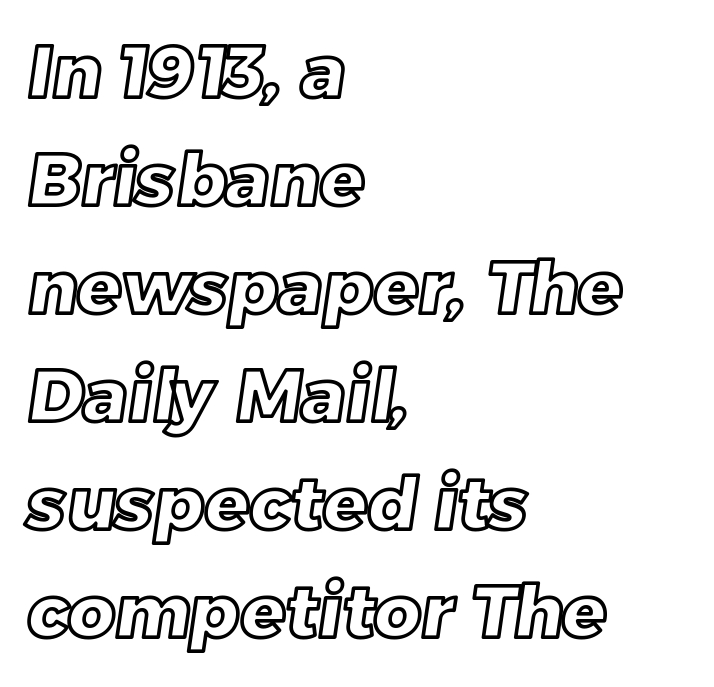
Q: Is the text underlined? A: No.
Q: How is the paragraph aligned? A: Left-aligned.
Q: Is the spacing between letters normal or unusually wide? A: Normal.
Q: Is the spacing between lines tight, normal or loose? A: Normal.
Q: Width (condensed, normal, or wide)? A: Normal.
Q: x-height? A: Large.
Q: Monospaced? A: No.
